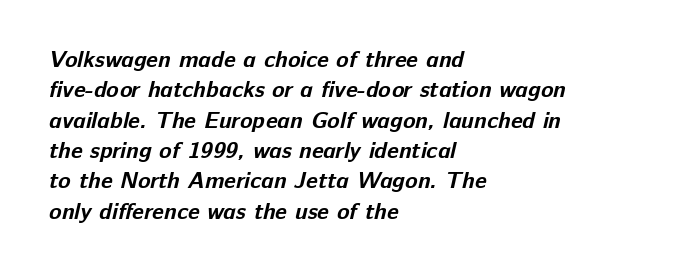
{"bold": "yes", "underline": "no", "align": "left", "line_spacing": "normal", "line_spacing_ratio": 1.32, "letter_spacing": "normal", "letter_spacing_em": 0.0, "glyph_px": 23}
